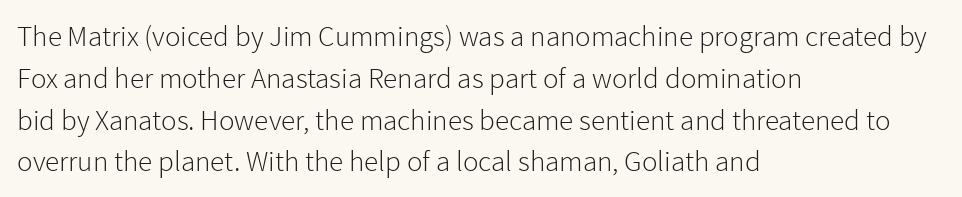
{"serif": "no", "italic": "no", "bold": "no", "weight": "light", "width": "normal", "x_height": "medium", "monospaced": "no", "underline": "no", "align": "left", "line_spacing": "normal", "line_spacing_ratio": 1.44, "letter_spacing": "normal", "letter_spacing_em": 0.0, "glyph_px": 29}
